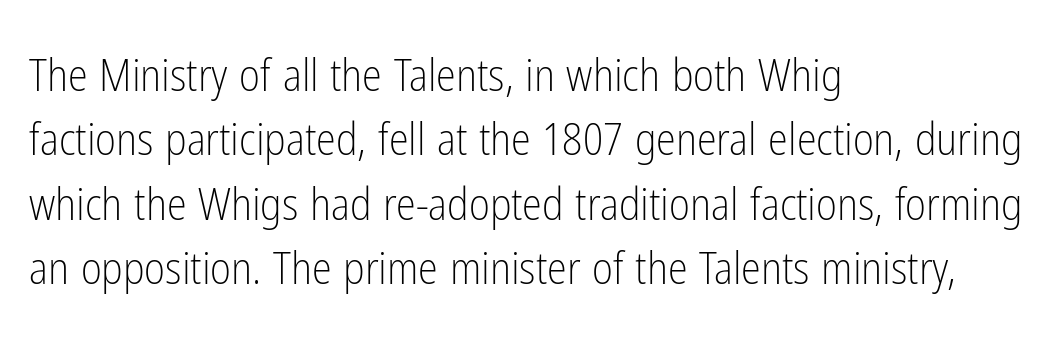
{"serif": "no", "italic": "no", "bold": "no", "weight": "light", "width": "condensed", "stroke_contrast": "low", "x_height": "medium", "monospaced": "no", "underline": "no", "align": "left", "line_spacing": "normal", "line_spacing_ratio": 1.43, "letter_spacing": "normal", "letter_spacing_em": 0.0, "glyph_px": 45}
